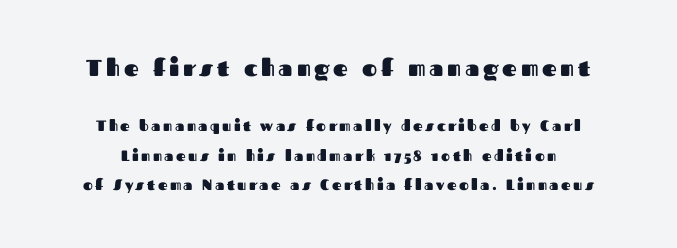
The face used here appears at its bigger size in the upper chunk. Reading down the column, the eye jumps a long way to each next line. As a designer I'd log this as weight 700, bold. The glyphs are unaccompanied by any horizontal stroke below them.
